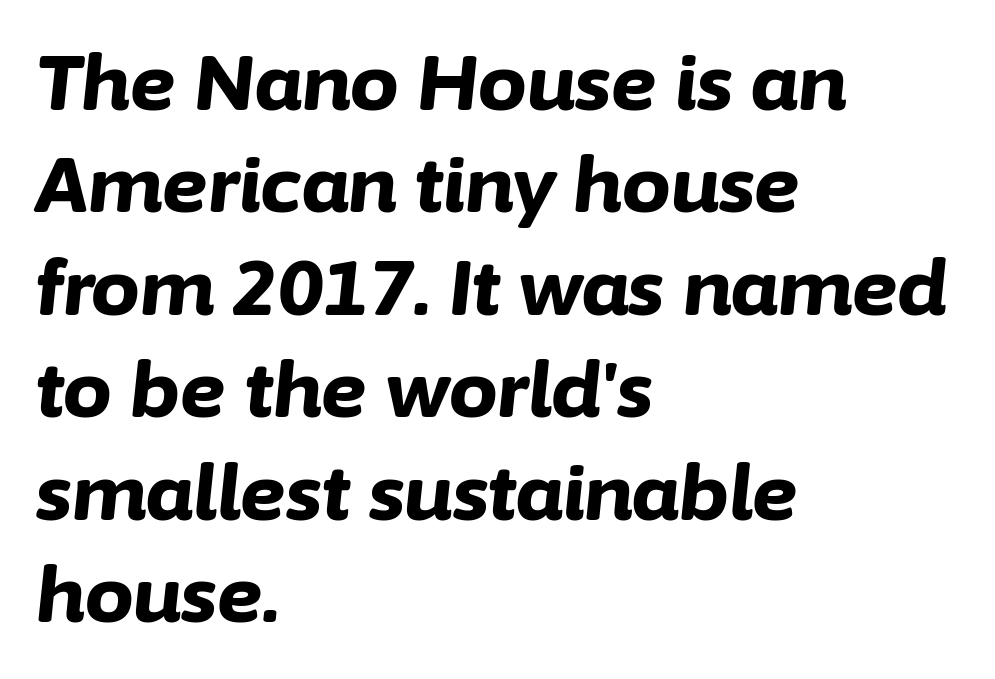
Q: Is the text bold? A: Yes.
Q: Is the text italic (slanted)? A: Yes, it leans right by about 6 degrees.
Q: Is the text underlined? A: No.
Q: How is the paragraph aligned? A: Left-aligned.
Q: Is the spacing between letters normal or unusually wide? A: Normal.
Q: Is the spacing between lines tight, normal or loose? A: Normal.
Q: Width (condensed, normal, or wide)? A: Normal.
Q: Stroke contrast? A: Low.
Q: x-height? A: Medium.
Q: Monospaced? A: No.
